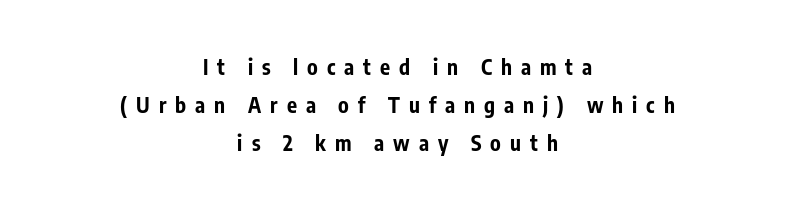
Q: Is the text bold? A: Yes.
Q: Is the text italic (slanted)? A: No, it is upright.
Q: Is the text underlined? A: No.
Q: How is the paragraph aligned? A: Centered.
Q: Is the spacing between letters normal or unusually wide? A: Unusually wide.
